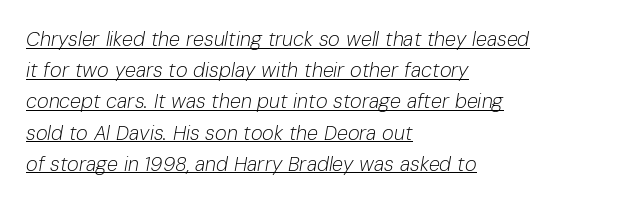
The image shows 20 px text type, italic (leaning right); set left-aligned, normal line spacing (1.56x), normal letter spacing, underlined.
